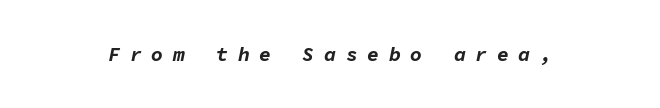
{"italic": "yes", "lean": "right", "slant_degrees": 11, "bold": "yes", "underline": "no", "letter_spacing": "wide", "letter_spacing_em": 0.48, "glyph_px": 20}
